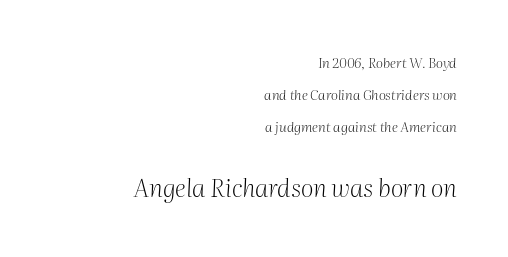
{"italic": "yes", "lean": "right", "slant_degrees": 2, "bold": "no", "underline": "no", "align": "right", "line_spacing": "loose", "line_spacing_ratio": 2.29, "letter_spacing": "normal", "letter_spacing_em": 0.0, "larger_block": "second", "size_ratio": 1.79, "glyph_px": 25}
